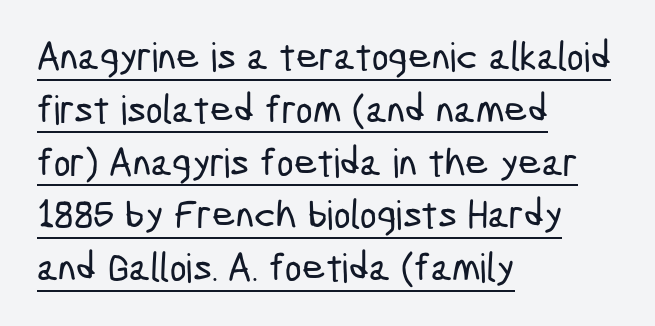
Q: Is the typeface a serif or a sans-serif typeface? A: Sans-serif.
Q: Is the text underlined? A: Yes.
Q: How is the paragraph aligned? A: Left-aligned.
Q: Is the spacing between letters normal or unusually wide? A: Normal.
Q: Is the spacing between lines tight, normal or loose? A: Normal.
Q: Width (condensed, normal, or wide)? A: Condensed.
Q: Stroke contrast? A: Low.
Q: x-height? A: Medium.
Q: Monospaced? A: No.
